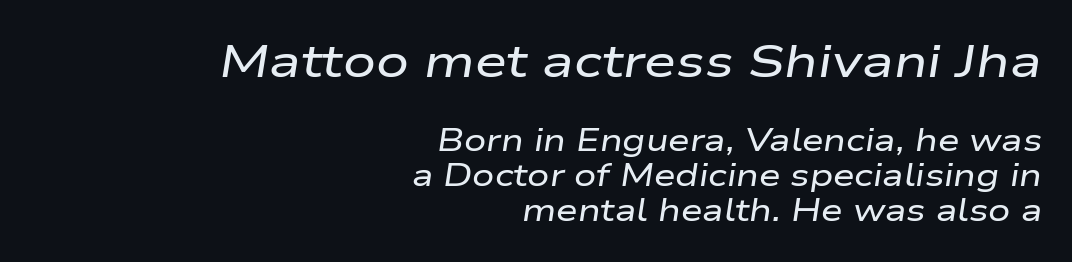
{"italic": "yes", "lean": "right", "slant_degrees": 9, "width": "wide", "stroke_contrast": "low", "x_height": "medium", "monospaced": "no", "underline": "no", "align": "right", "line_spacing": "tight", "line_spacing_ratio": 1.13, "letter_spacing": "normal", "letter_spacing_em": 0.0, "larger_block": "first", "size_ratio": 1.48, "glyph_px": 46}
